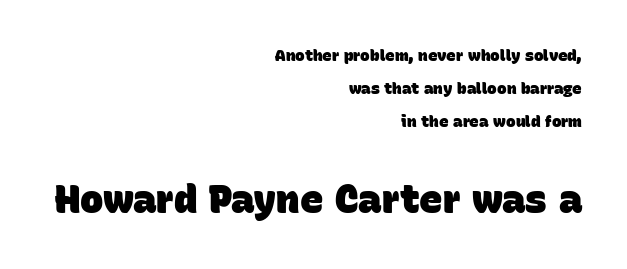
Q: Is the text bold? A: Yes.
Q: Is the typeface a serif or a sans-serif typeface? A: Sans-serif.
Q: Is the text underlined? A: No.
Q: How is the paragraph aligned? A: Right-aligned.
Q: Is the spacing between letters normal or unusually wide? A: Normal.
Q: Is the spacing between lines tight, normal or loose? A: Loose.
Q: Which block of text is set in a larger size, the first (top) or the second (bottom)? A: The second (bottom) one.
Q: Width (condensed, normal, or wide)? A: Normal.
Q: Stroke contrast? A: Low.
Q: x-height? A: Large.
Q: Monospaced? A: No.
